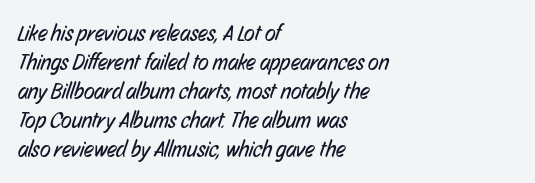
The image shows 22 px text type; set left-aligned, normal line spacing (1.32x), normal letter spacing, not underlined.
